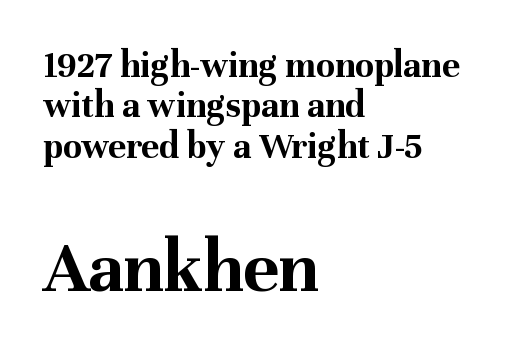
Q: Is the text bold? A: Yes.
Q: Is the text italic (slanted)? A: No, it is upright.
Q: Is the typeface a serif or a sans-serif typeface? A: Serif.
Q: Is the text underlined? A: No.
Q: How is the paragraph aligned? A: Left-aligned.
Q: Is the spacing between letters normal or unusually wide? A: Normal.
Q: Is the spacing between lines tight, normal or loose? A: Tight.
Q: Which block of text is set in a larger size, the first (top) or the second (bottom)? A: The second (bottom) one.
Q: Width (condensed, normal, or wide)? A: Normal.
Q: Stroke contrast? A: Medium.
Q: x-height? A: Medium.
Q: Monospaced? A: No.
